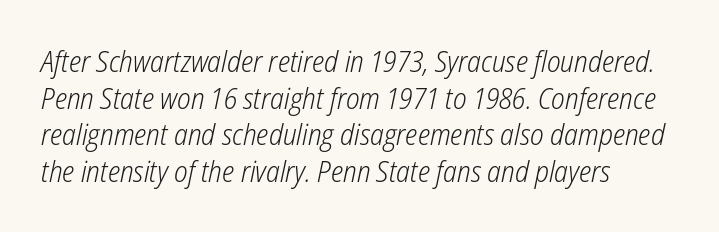
Q: Is the text bold? A: No.
Q: Is the text italic (slanted)? A: Yes, it leans right by about 12 degrees.
Q: Is the text underlined? A: No.
Q: How is the paragraph aligned? A: Left-aligned.
Q: Is the spacing between letters normal or unusually wide? A: Normal.
Q: Is the spacing between lines tight, normal or loose? A: Normal.
Q: Width (condensed, normal, or wide)? A: Condensed.
Q: Stroke contrast? A: Low.
Q: x-height? A: Medium.
Q: Monospaced? A: No.
